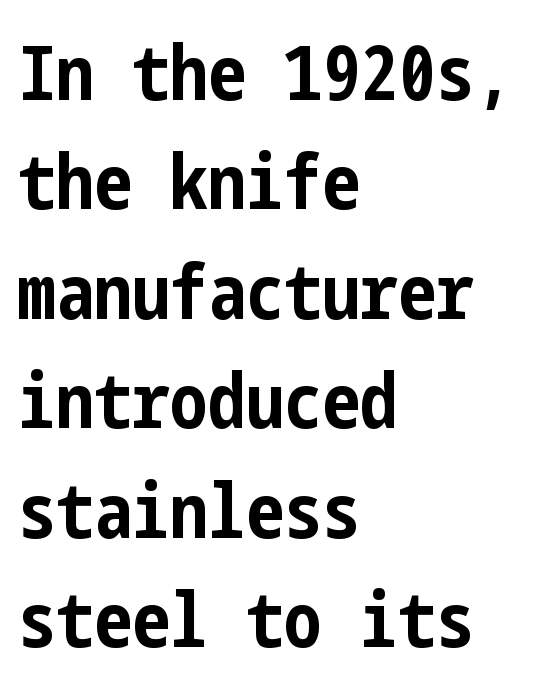
The image shows 76 px bold, condensed sans-serif type, upright; set left-aligned, normal line spacing (1.44x), normal letter spacing, not underlined; low stroke contrast and a medium x-height.
